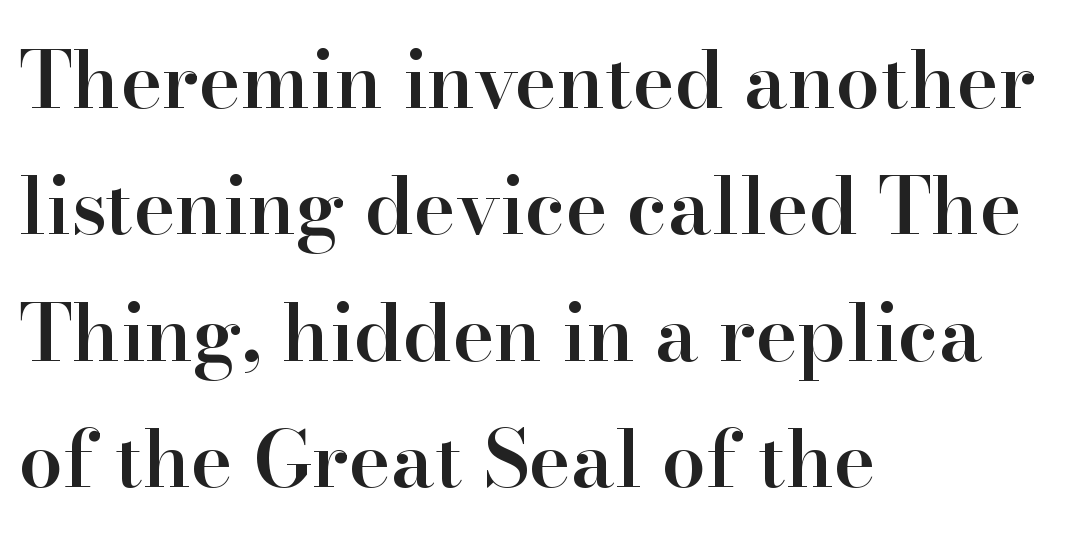
Each new line begins a customary step beneath the previous one. In terms of posture, this sample is upright. Weight: semibold (demi). Proportional: the letters do not fall into vertical columns. The gap between lines stays unmarked. This sample uses plain, unmodified letter spacing.
